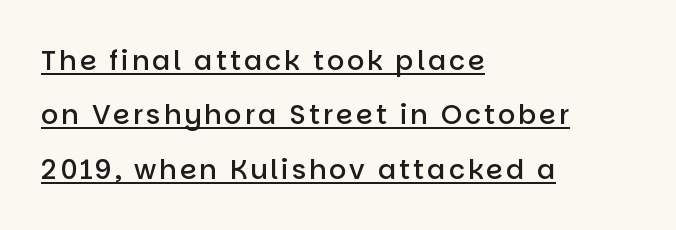
Q: Is the text bold? A: Semi-bold.
Q: Is the text italic (slanted)? A: No, it is upright.
Q: Is the text underlined? A: Yes.
Q: How is the paragraph aligned? A: Left-aligned.
Q: Is the spacing between lines tight, normal or loose? A: Loose.
